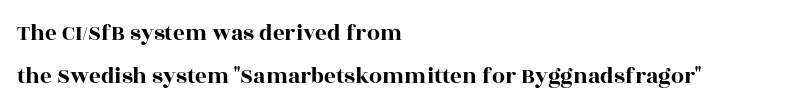
The image shows 23 px text type, upright; set left-aligned, line spacing 1.89x, normal letter spacing, not underlined.
